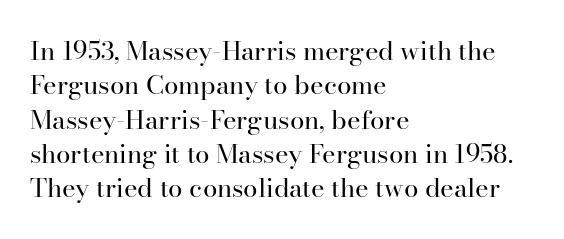
{"italic": "no", "bold": "no", "underline": "no", "align": "left", "line_spacing": "normal", "line_spacing_ratio": 1.32, "letter_spacing": "normal", "letter_spacing_em": 0.0, "glyph_px": 26}
